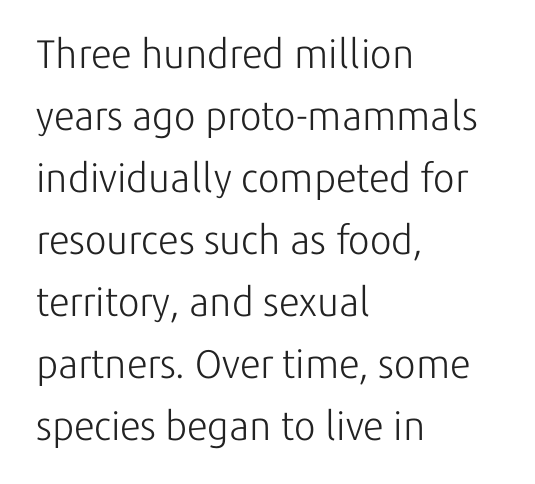
Q: Is the text bold? A: No.
Q: Is the text italic (slanted)? A: No, it is upright.
Q: Is the typeface a serif or a sans-serif typeface? A: Sans-serif.
Q: Is the text underlined? A: No.
Q: How is the paragraph aligned? A: Left-aligned.
Q: Is the spacing between letters normal or unusually wide? A: Normal.
Q: Is the spacing between lines tight, normal or loose? A: Normal.
Q: Width (condensed, normal, or wide)? A: Normal.
Q: Stroke contrast? A: Low.
Q: x-height? A: Medium.
Q: Monospaced? A: No.
